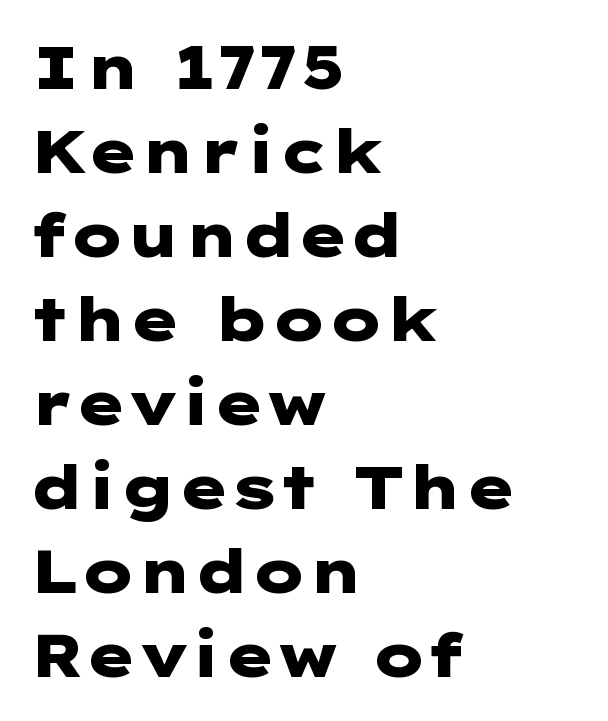
The image shows 60 px heavy, wide sans-serif type, upright; set left-aligned, normal line spacing (1.4x), normal letter spacing, not underlined; low stroke contrast and a medium x-height.
